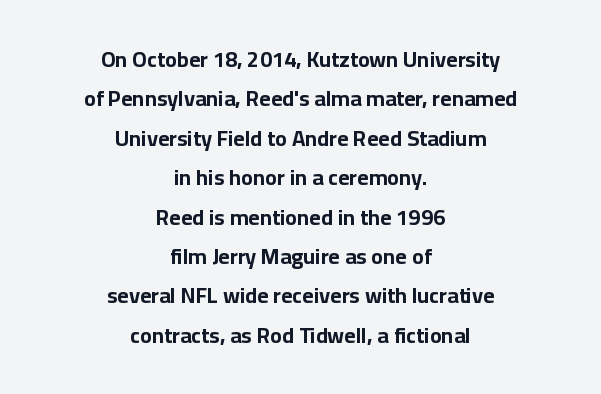
Q: Is the text bold? A: Yes.
Q: Is the text italic (slanted)? A: No, it is upright.
Q: Is the text underlined? A: No.
Q: How is the paragraph aligned? A: Centered.
Q: Is the spacing between letters normal or unusually wide? A: Normal.
